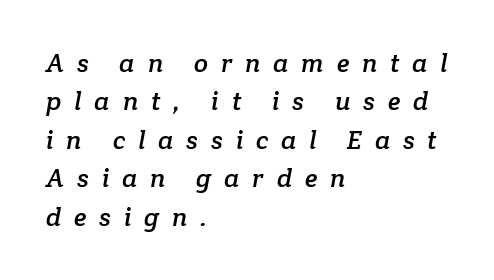
Q: Is the text underlined? A: No.
Q: How is the paragraph aligned? A: Left-aligned.
Q: Is the spacing between letters normal or unusually wide? A: Unusually wide.
Q: Is the spacing between lines tight, normal or loose? A: Normal.
